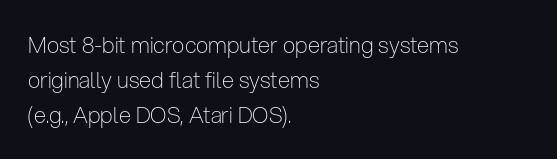
Q: Is the text bold? A: No.
Q: Is the text italic (slanted)? A: No, it is upright.
Q: Is the text underlined? A: No.
Q: How is the paragraph aligned? A: Left-aligned.
Q: Is the spacing between letters normal or unusually wide? A: Normal.
Q: Is the spacing between lines tight, normal or loose? A: Normal.
